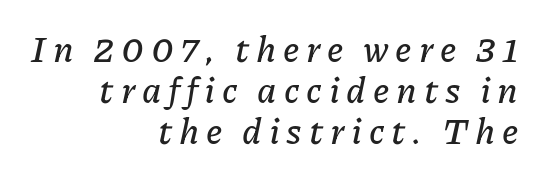
{"italic": "yes", "lean": "right", "slant_degrees": 11, "width": "normal", "stroke_contrast": "low", "x_height": "medium", "monospaced": "no", "underline": "no", "align": "right", "line_spacing": "tight", "line_spacing_ratio": 1.14, "glyph_px": 36}
